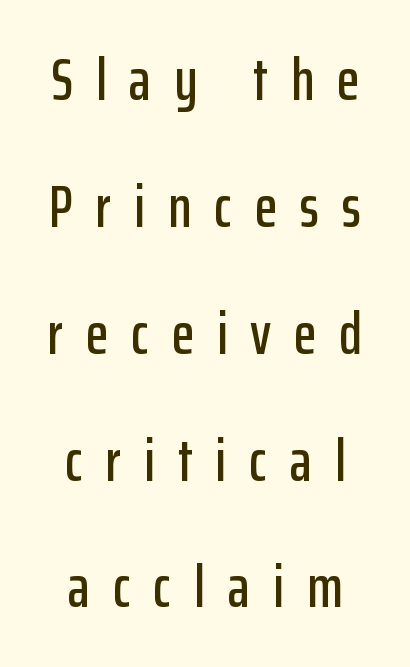
The image shows 59 px condensed sans-serif type, upright; set centered, loose line spacing (2.15x), unusually wide letter spacing (+0.39 em), not underlined; low stroke contrast and a medium x-height.
